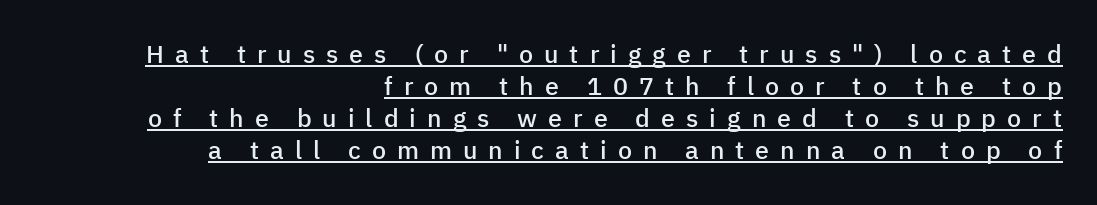
Q: Is the text bold? A: Semi-bold.
Q: Is the text italic (slanted)? A: No, it is upright.
Q: Is the text underlined? A: Yes.
Q: How is the paragraph aligned? A: Right-aligned.
Q: Is the spacing between letters normal or unusually wide? A: Unusually wide.
Q: Is the spacing between lines tight, normal or loose? A: Normal.
